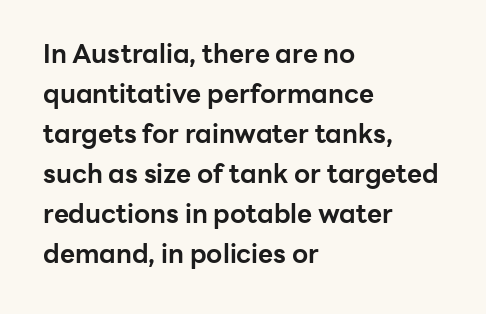
The letterforms sit shoulder to shoulder at normal distance. If you measured baseline to baseline, you'd find a middling distance. The specimen omits any rule beneath the text block's lines. These lines stack with their left ends in a neat column.
